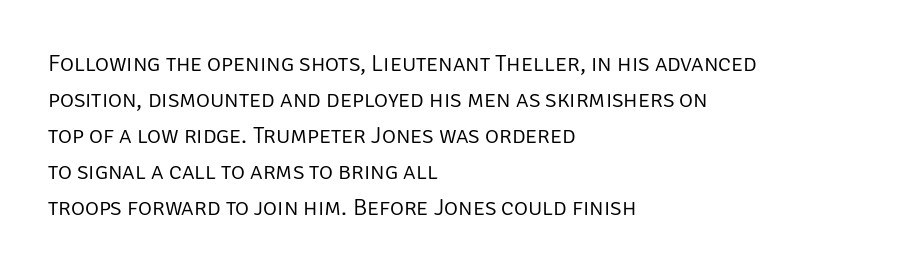
The image shows 24 px text type, upright; set left-aligned, normal line spacing (1.5x), normal letter spacing, not underlined.
